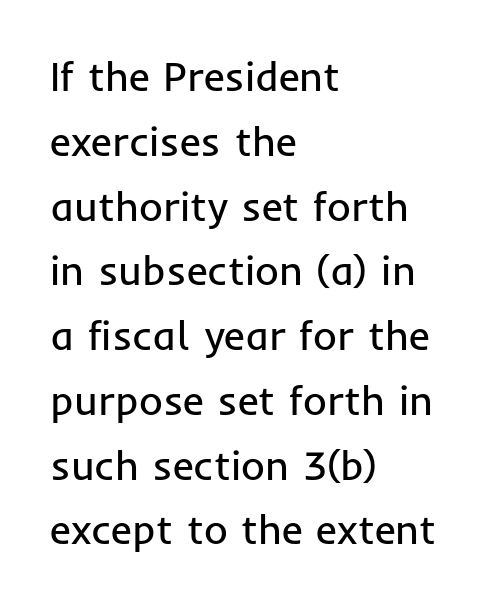
The specimen reads as upright at a glance. The passage shown is not underscored anywhere. Looks like regular typesetting: each glyph gets only the width it needs. The characters display no serif detailing; their extremities are plain.
